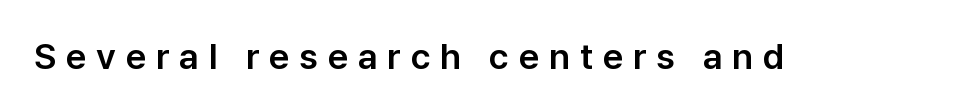
{"serif": "no", "italic": "no", "width": "normal", "stroke_contrast": "low", "x_height": "medium", "monospaced": "no", "underline": "no", "letter_spacing": "wide", "letter_spacing_em": 0.27, "glyph_px": 36}
